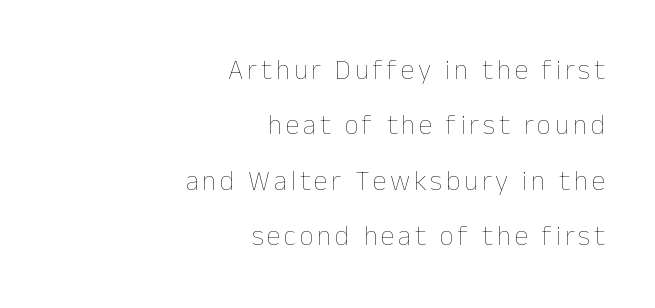
The typeface has the unassuming heft of standard copy or less. Do the characters align in a grid? No, the font is proportional. The gap between lines stays unmarked. Line endings align vertically; line beginnings do not.
